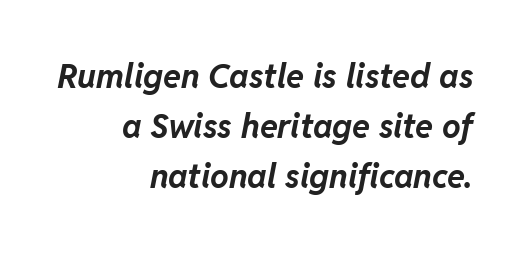
Q: Is the text bold? A: Yes.
Q: Is the text italic (slanted)? A: Yes, it leans right by about 11 degrees.
Q: Is the text underlined? A: No.
Q: How is the paragraph aligned? A: Right-aligned.
Q: Is the spacing between letters normal or unusually wide? A: Normal.
Q: Is the spacing between lines tight, normal or loose? A: Normal.
Q: Width (condensed, normal, or wide)? A: Normal.
Q: Stroke contrast? A: Low.
Q: x-height? A: Medium.
Q: Monospaced? A: No.
